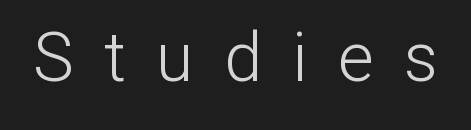
{"serif": "no", "italic": "no", "bold": "no", "weight": "light", "width": "normal", "stroke_contrast": "low", "x_height": "medium", "monospaced": "no", "underline": "no", "letter_spacing": "wide", "letter_spacing_em": 0.45, "glyph_px": 68}
